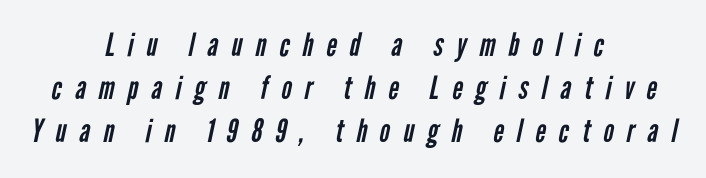
Q: Is the text bold? A: No.
Q: Is the typeface a serif or a sans-serif typeface? A: Sans-serif.
Q: Is the text underlined? A: No.
Q: How is the paragraph aligned? A: Centered.
Q: Is the spacing between letters normal or unusually wide? A: Unusually wide.
Q: Is the spacing between lines tight, normal or loose? A: Normal.
Q: Width (condensed, normal, or wide)? A: Condensed.
Q: Stroke contrast? A: Low.
Q: x-height? A: Medium.
Q: Monospaced? A: No.
